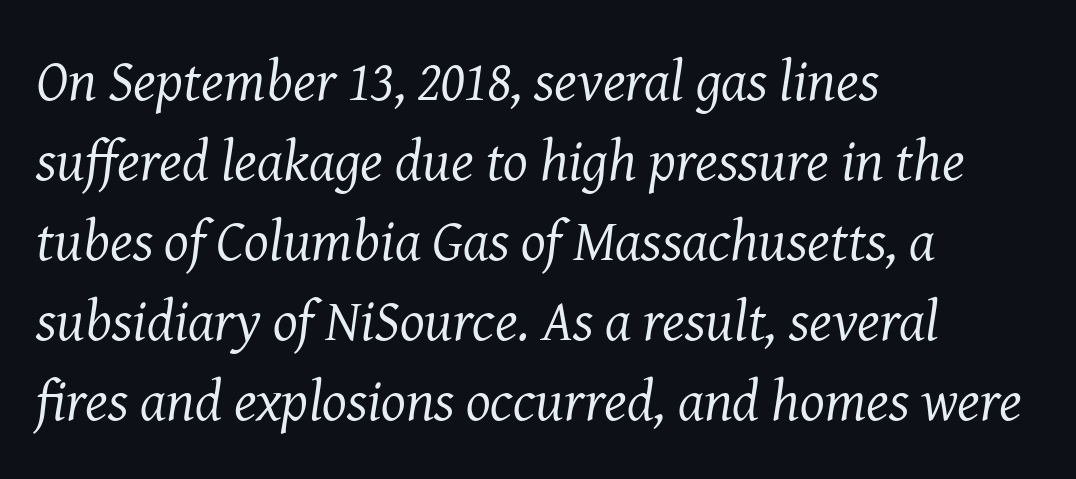
This sample is left-justified, so line endings fall wherever the words run out. Any mark beneath the type? The region is blank. Reading down the column, the eye jumps a familiar distance to each next line. How are the letters spaced? Ordinarily, with no added tracking. Note: serifs present on the glyphs.
